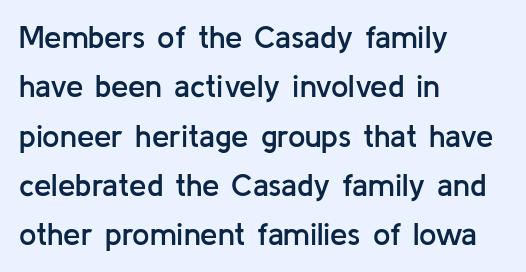
On the weight axis this lands at semibold, roughly 600. Each row of text sits above clean, open space. The passage shown has conventional tracking throughout. Note: no serifs on the glyphs.
